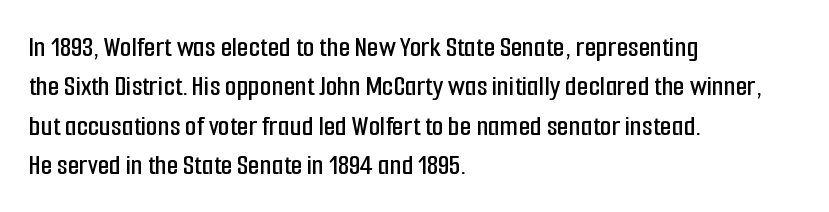
Q: Is the text italic (slanted)? A: No, it is upright.
Q: Is the typeface a serif or a sans-serif typeface? A: Sans-serif.
Q: Is the text underlined? A: No.
Q: How is the paragraph aligned? A: Left-aligned.
Q: Is the spacing between letters normal or unusually wide? A: Normal.
Q: Is the spacing between lines tight, normal or loose? A: Normal.
Q: Width (condensed, normal, or wide)? A: Condensed.
Q: Stroke contrast? A: Low.
Q: x-height? A: Medium.
Q: Monospaced? A: No.
